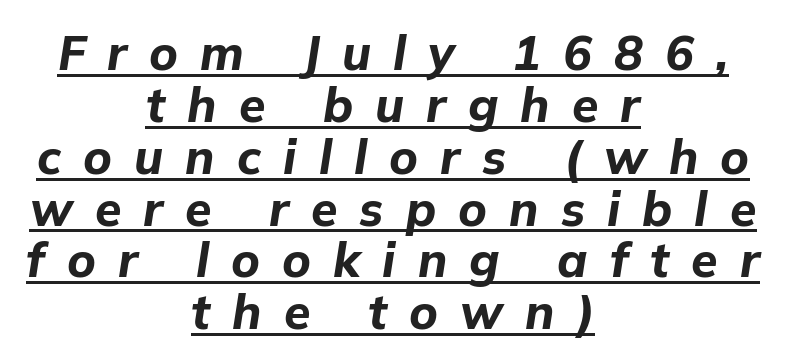
The typesetter has applied underlining to the passage shown. Is the letter spacing exaggerated? Yes — the characters are pushed far apart. Honestly, the rows look squashed on top of each other. The face used here has the dense, thick strokes of a bold. You could not count columns in this text — the font is proportionally spaced. The lettering tilts uniformly, giving the passage an italic look.
